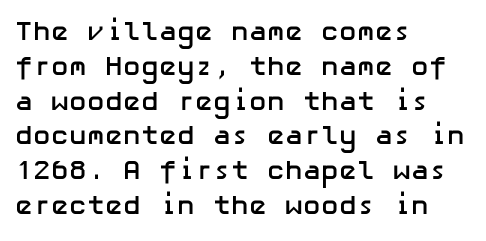
The words here are not underlined. Style check: upright. Typesetter's note: full bold, strokes at maximum text heaviness. Left-aligned paragraph, ragged on the right. One glance says typical: line gaps are just what's usual. Look at the tracking — it's just the regular setting, nothing added.
